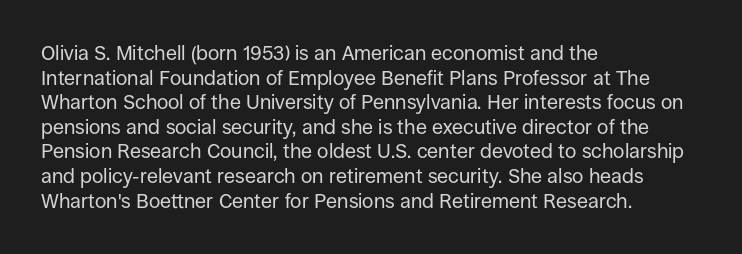
{"italic": "no", "bold": "no", "underline": "no", "align": "left", "line_spacing_ratio": 1.23, "letter_spacing": "normal", "letter_spacing_em": 0.0, "glyph_px": 20}
